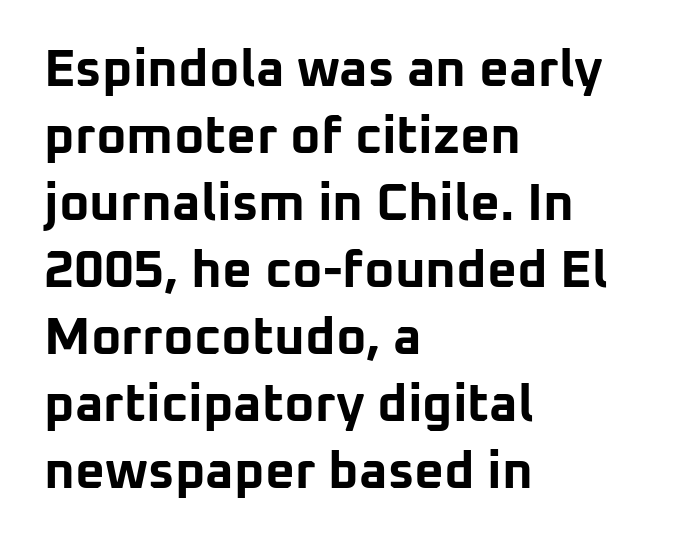
Q: Is the text bold? A: Yes.
Q: Is the text italic (slanted)? A: No, it is upright.
Q: Is the typeface a serif or a sans-serif typeface? A: Sans-serif.
Q: Is the text underlined? A: No.
Q: How is the paragraph aligned? A: Left-aligned.
Q: Is the spacing between letters normal or unusually wide? A: Normal.
Q: Is the spacing between lines tight, normal or loose? A: Normal.
Q: Width (condensed, normal, or wide)? A: Normal.
Q: Stroke contrast? A: Low.
Q: x-height? A: Medium.
Q: Monospaced? A: No.
